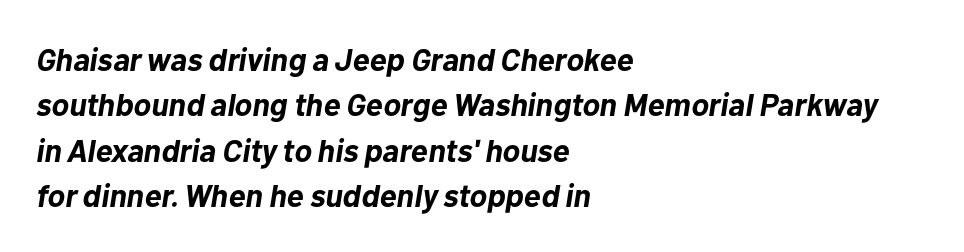
Each row of text sits above clean, open space. Is the letter spacing exaggerated? No — it looks like the ordinary default. Do the characters align in a grid? No, the font is proportional. A dark, heavy texture on the line: the type is bold.
